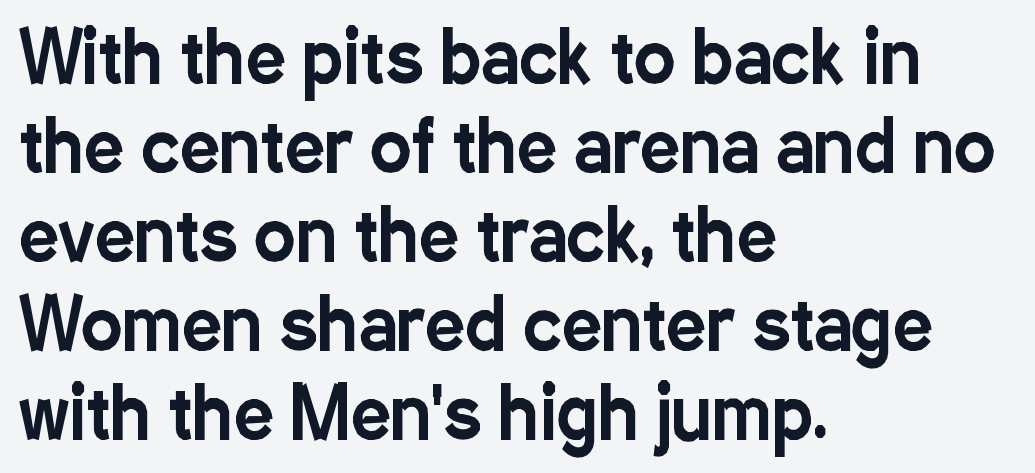
Leading: standard. Italic? Not at all — the glyphs are vertical. Every row of glyphs begins at an identical x-position on the left. This rendering employs a face without finishing strokes, i.e., a sans-serif.
